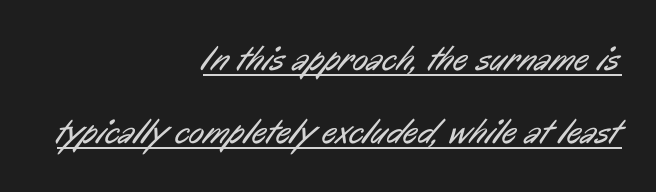
The image shows 36 px regular-weight, condensed sans-serif type; set right-aligned, loose line spacing (2.03x), normal letter spacing, underlined; low stroke contrast and a medium x-height.
